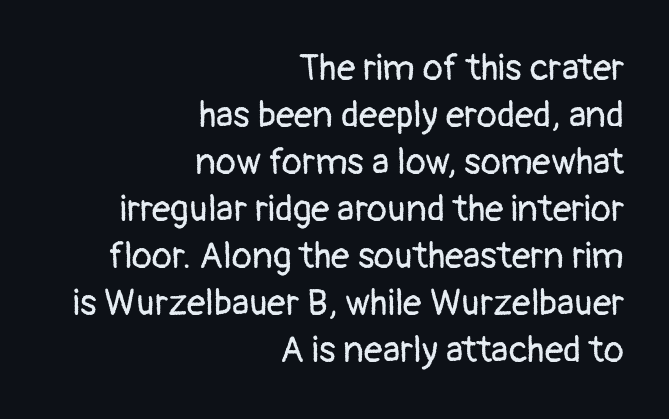
Q: Is the text bold? A: No.
Q: Is the text italic (slanted)? A: No, it is upright.
Q: Is the typeface a serif or a sans-serif typeface? A: Sans-serif.
Q: Is the text underlined? A: No.
Q: How is the paragraph aligned? A: Right-aligned.
Q: Is the spacing between letters normal or unusually wide? A: Normal.
Q: Is the spacing between lines tight, normal or loose? A: Normal.
Q: Width (condensed, normal, or wide)? A: Normal.
Q: Stroke contrast? A: Low.
Q: x-height? A: Medium.
Q: Monospaced? A: No.
